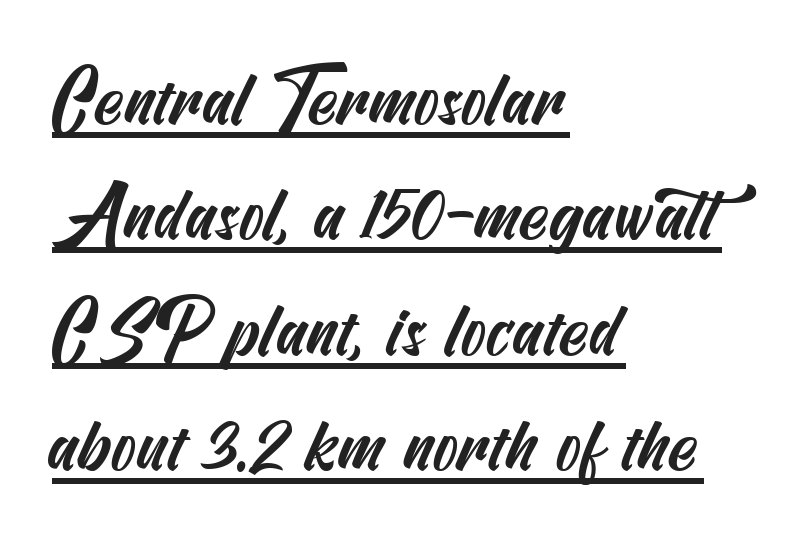
Q: Is the typeface a serif or a sans-serif typeface? A: Sans-serif.
Q: Is the text underlined? A: Yes.
Q: How is the paragraph aligned? A: Left-aligned.
Q: Is the spacing between letters normal or unusually wide? A: Normal.
Q: Is the spacing between lines tight, normal or loose? A: Normal.
Q: Width (condensed, normal, or wide)? A: Condensed.
Q: Stroke contrast? A: Medium.
Q: x-height? A: Small.
